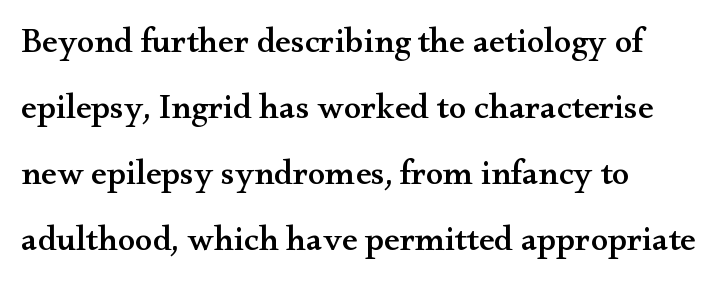
Q: Is the text italic (slanted)? A: No, it is upright.
Q: Is the typeface a serif or a sans-serif typeface? A: Serif.
Q: Is the text underlined? A: No.
Q: How is the paragraph aligned? A: Left-aligned.
Q: Is the spacing between letters normal or unusually wide? A: Normal.
Q: Width (condensed, normal, or wide)? A: Wide.
Q: Stroke contrast? A: Medium.
Q: x-height? A: Small.
Q: Monospaced? A: No.
